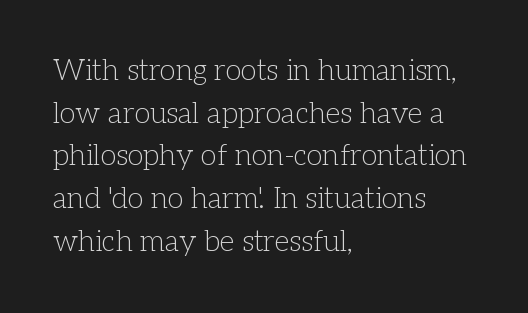
{"serif": "yes", "italic": "no", "bold": "no", "weight": "light", "width": "normal", "stroke_contrast": "low", "x_height": "medium", "monospaced": "no", "underline": "no", "align": "left", "line_spacing": "normal", "line_spacing_ratio": 1.47, "letter_spacing": "normal", "letter_spacing_em": 0.0, "glyph_px": 29}
